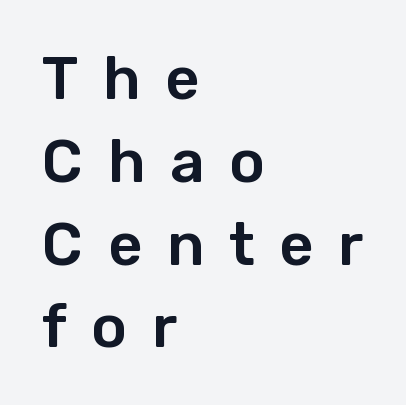
{"serif": "no", "italic": "no", "width": "normal", "stroke_contrast": "low", "x_height": "medium", "monospaced": "no", "underline": "no", "align": "left", "line_spacing": "normal", "line_spacing_ratio": 1.38, "letter_spacing": "wide", "letter_spacing_em": 0.41, "glyph_px": 60}
